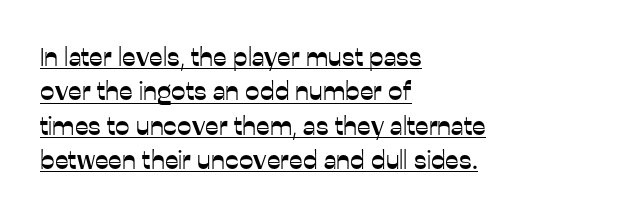
The image shows 26 px text type, upright; set left-aligned, normal line spacing (1.32x), normal letter spacing, underlined.
